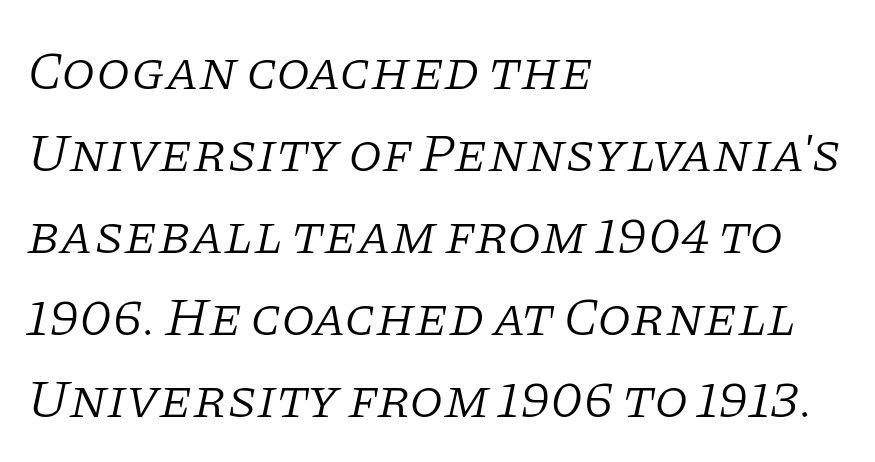
Default kerning and tracking; the words read as compact shapes. Compared with ordinary roman type, these characters are visibly tilted. Underlining? Definitely not there. This is not heavy type; no bold has been used. Here the designer chose a conventional face with non-uniform glyph widths. The leading is moderate, giving the passage an even texture.
